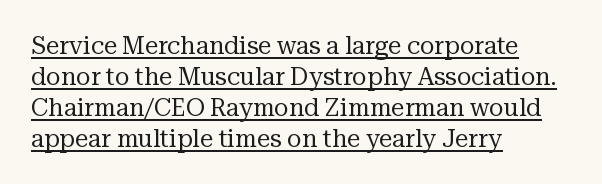
Left-aligned paragraph, ragged on the right. The letters stand straight up with perfectly vertical stems. A typesetter would call this leading conventional body-copy spacing. There is no visible air inserted between adjacent glyphs. Stems here are at most as thick as an everyday book face.
